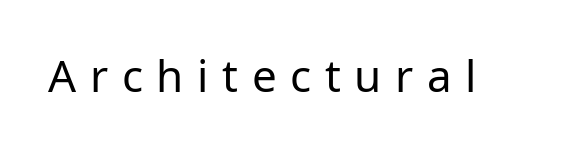
The letters advance in unequal steps, a hallmark of proportional type. Stroke mass is kept to a normal reading level or below. These lines were composed using upright roman letters. A clean baseline with only descenders dipping below it. Display-style spreading of the glyphs; the letterfit is very open. Letterform terminals end flat and unadorned throughout the passage.
